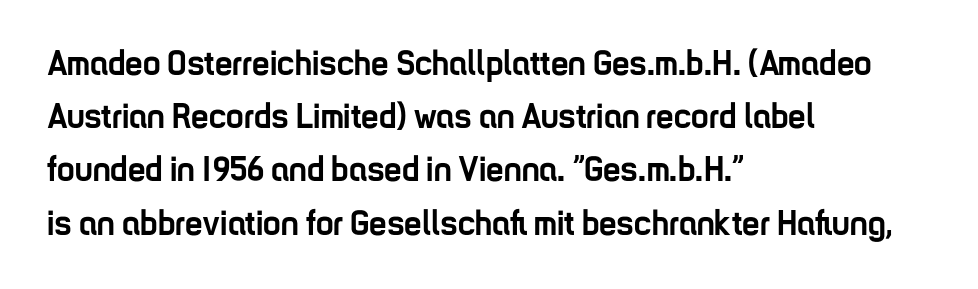
Check under the words: just untouched page. The typesetting leans heavy: a genuine bold. Quick note: not italic, upright. Unlike a traditional serif, this face leaves its strokes unadorned. The letterforms sit shoulder to shoulder at normal distance.
